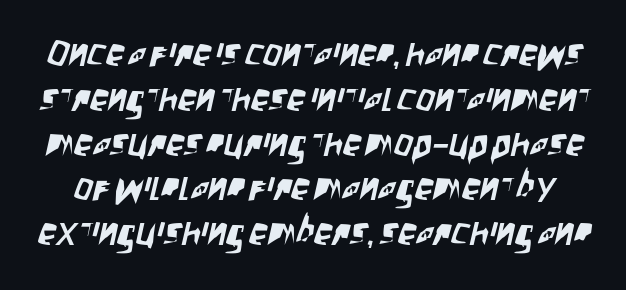
The image shows 37 px condensed sans-serif type; set line spacing 1.21x, normal letter spacing, not underlined; low stroke contrast and a large x-height.
